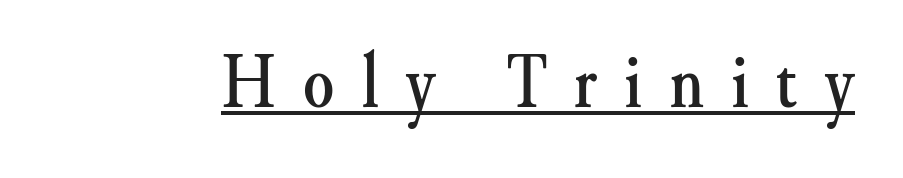
The image shows 79 px serif type, upright; set unusually wide letter spacing (+0.34 em), underlined; medium stroke contrast and a small x-height.
